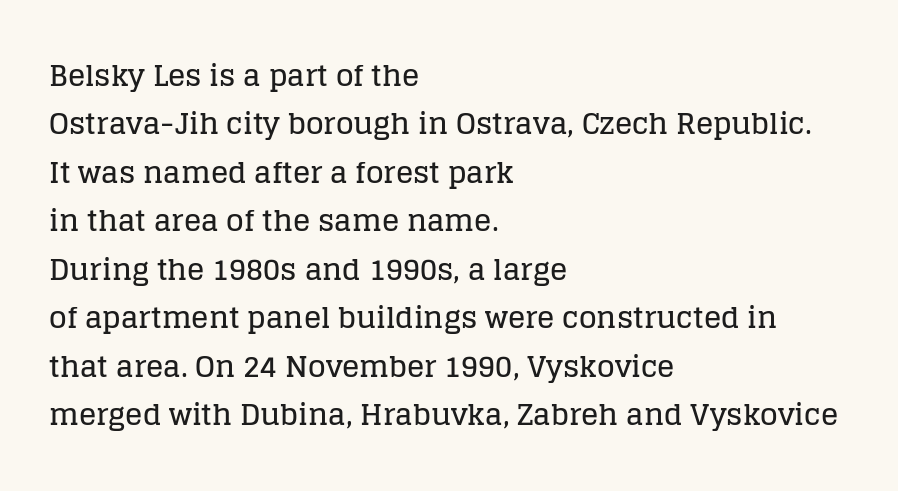
Q: Is the text italic (slanted)? A: No, it is upright.
Q: Is the typeface a serif or a sans-serif typeface? A: Serif.
Q: Is the text underlined? A: No.
Q: How is the paragraph aligned? A: Left-aligned.
Q: Is the spacing between letters normal or unusually wide? A: Normal.
Q: Is the spacing between lines tight, normal or loose? A: Normal.
Q: Width (condensed, normal, or wide)? A: Normal.
Q: Stroke contrast? A: Low.
Q: x-height? A: Large.
Q: Monospaced? A: No.
